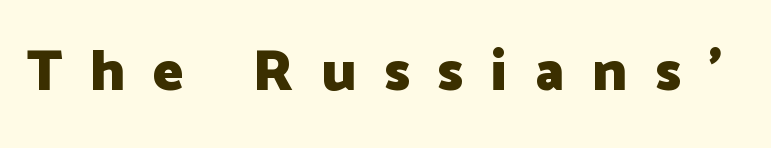
Is this a fixed-width face? No — the glyphs have proportional, varying widths. This rendering widens character spacing well past its baseline value. How heavy is the stroke? Heavy — this is a bold. Tall strokes in this sample are plumb rather than angled. No word sits above an underline. Typographically, this falls in the sans-serif category.
